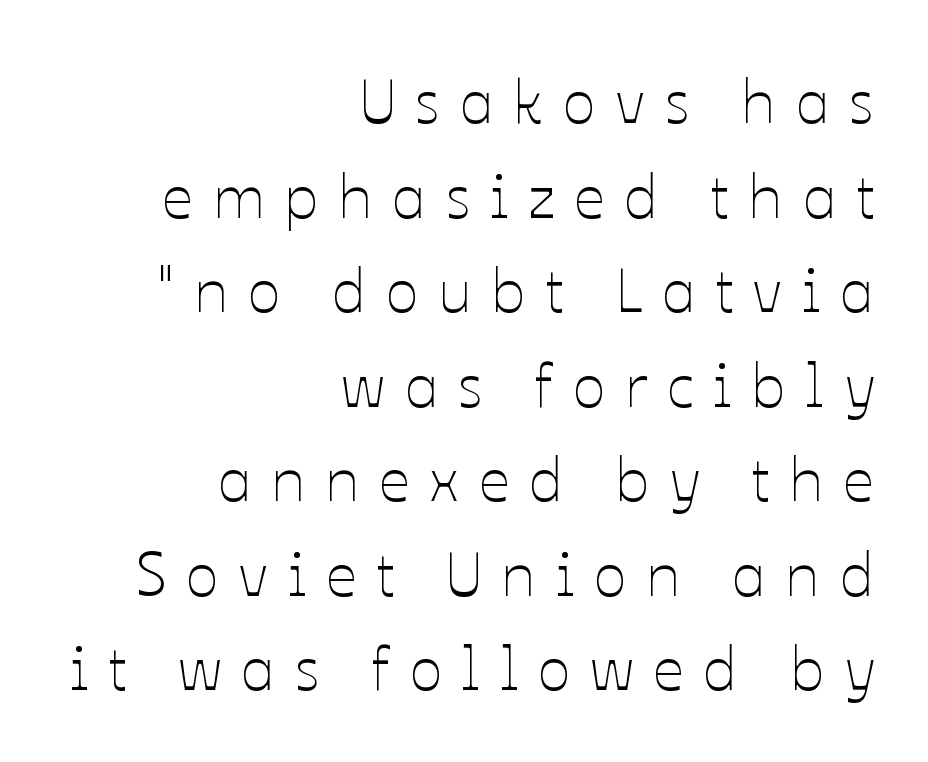
{"italic": "no", "bold": "no", "weight": "thin", "width": "normal", "stroke_contrast": "low", "x_height": "medium", "monospaced": "no", "underline": "no", "align": "right", "line_spacing": "normal", "line_spacing_ratio": 1.55, "letter_spacing": "wide", "letter_spacing_em": 0.32, "glyph_px": 61}
